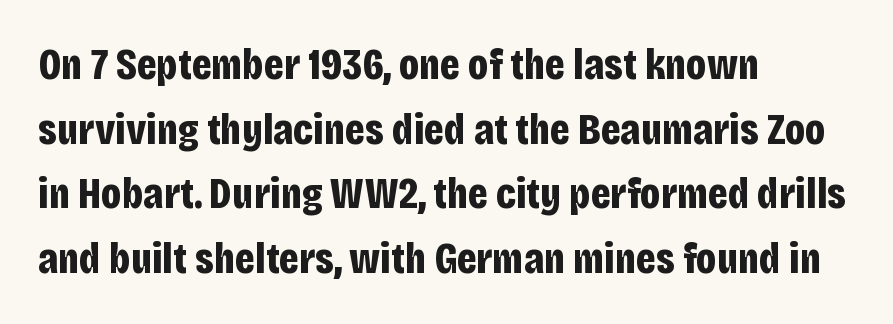
Q: Is the text bold? A: Yes.
Q: Is the text italic (slanted)? A: No, it is upright.
Q: Is the typeface a serif or a sans-serif typeface? A: Sans-serif.
Q: Is the text underlined? A: No.
Q: How is the paragraph aligned? A: Left-aligned.
Q: Is the spacing between letters normal or unusually wide? A: Normal.
Q: Is the spacing between lines tight, normal or loose? A: Normal.
Q: Width (condensed, normal, or wide)? A: Condensed.
Q: Stroke contrast? A: Low.
Q: x-height? A: Large.
Q: Monospaced? A: No.
